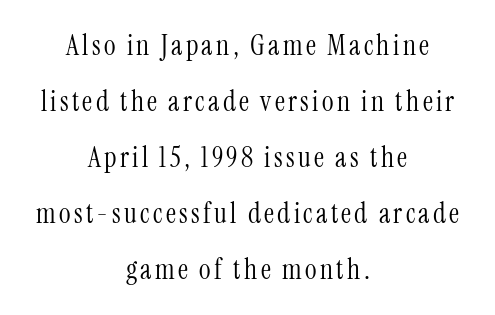
Weight class: somewhere from thin through regular. The characters display serif detailing at their extremities. Horizontal alignment here is central, giving a formal, balanced look. Proportional: the letters do not fall into vertical columns.
